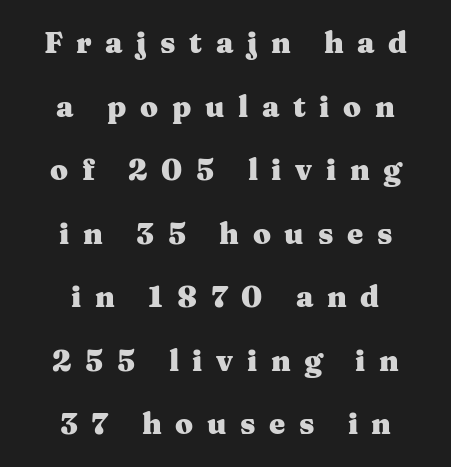
Q: Is the text bold? A: Yes.
Q: Is the text italic (slanted)? A: No, it is upright.
Q: Is the typeface a serif or a sans-serif typeface? A: Serif.
Q: Is the text underlined? A: No.
Q: How is the paragraph aligned? A: Centered.
Q: Is the spacing between letters normal or unusually wide? A: Unusually wide.
Q: Is the spacing between lines tight, normal or loose? A: Loose.
Q: Width (condensed, normal, or wide)? A: Wide.
Q: Stroke contrast? A: Medium.
Q: x-height? A: Medium.
Q: Monospaced? A: No.
